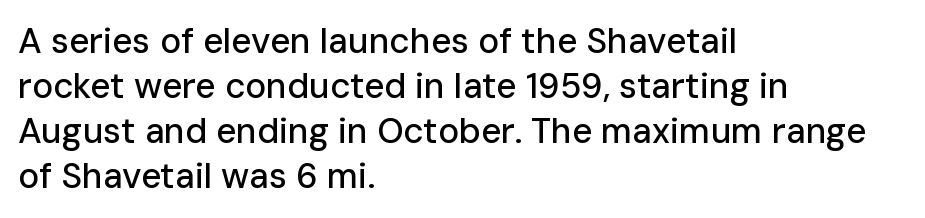
Q: Is the text italic (slanted)? A: No, it is upright.
Q: Is the typeface a serif or a sans-serif typeface? A: Sans-serif.
Q: Is the text underlined? A: No.
Q: How is the paragraph aligned? A: Left-aligned.
Q: Is the spacing between letters normal or unusually wide? A: Normal.
Q: Is the spacing between lines tight, normal or loose? A: Normal.
Q: Width (condensed, normal, or wide)? A: Normal.
Q: Stroke contrast? A: Low.
Q: x-height? A: Medium.
Q: Monospaced? A: No.
